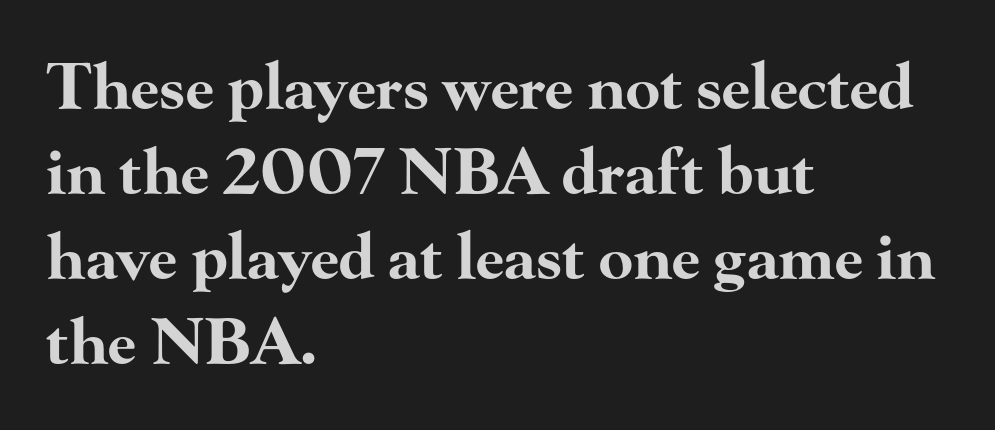
Emphasis by weight is at full strength: bold. The paragraph shown leans on its left margin. The letters advance in unequal steps, a hallmark of proportional type. These lines are composed in type with serifs.
